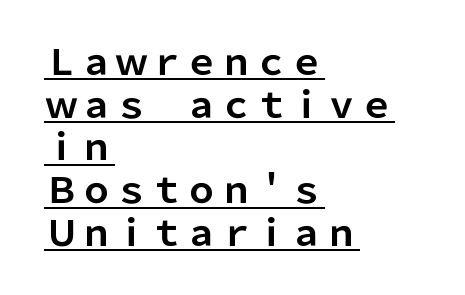
A roman cut, with each character standing at attention. The passage is arranged the way most books set body copy — flush left. I'd call this a sans setting — the letters go barefoot. Think of a printed novel: that variable character pitch is what you see here. What weight is shown? A full bold with thick strokes.
